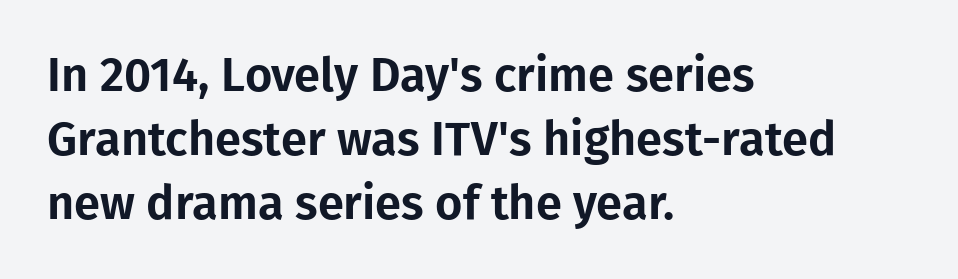
Q: Is the text italic (slanted)? A: No, it is upright.
Q: Is the typeface a serif or a sans-serif typeface? A: Sans-serif.
Q: Is the text underlined? A: No.
Q: How is the paragraph aligned? A: Left-aligned.
Q: Is the spacing between letters normal or unusually wide? A: Normal.
Q: Is the spacing between lines tight, normal or loose? A: Normal.
Q: Width (condensed, normal, or wide)? A: Normal.
Q: Stroke contrast? A: Low.
Q: x-height? A: Medium.
Q: Monospaced? A: No.
